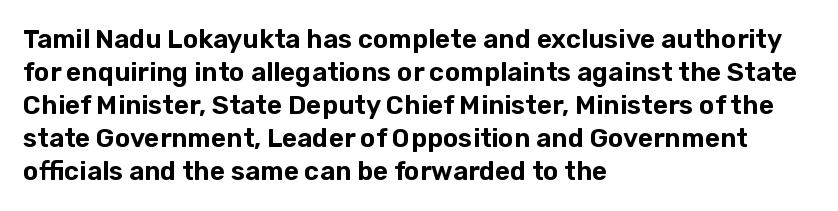
The foot of each line stays bare and open. Leading matches the norm, producing a regular column. The paragraph shown leans on its left margin. The gaps between neighbouring characters are ordinary and unremarkable. Italic? Not at all — the glyphs are vertical.
